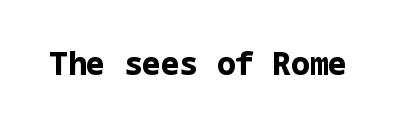
Q: Is the text bold? A: Yes.
Q: Is the text italic (slanted)? A: No, it is upright.
Q: Is the typeface a serif or a sans-serif typeface? A: Sans-serif.
Q: Is the text underlined? A: No.
Q: Is the spacing between letters normal or unusually wide? A: Normal.
Q: Width (condensed, normal, or wide)? A: Normal.
Q: Stroke contrast? A: Low.
Q: x-height? A: Medium.
